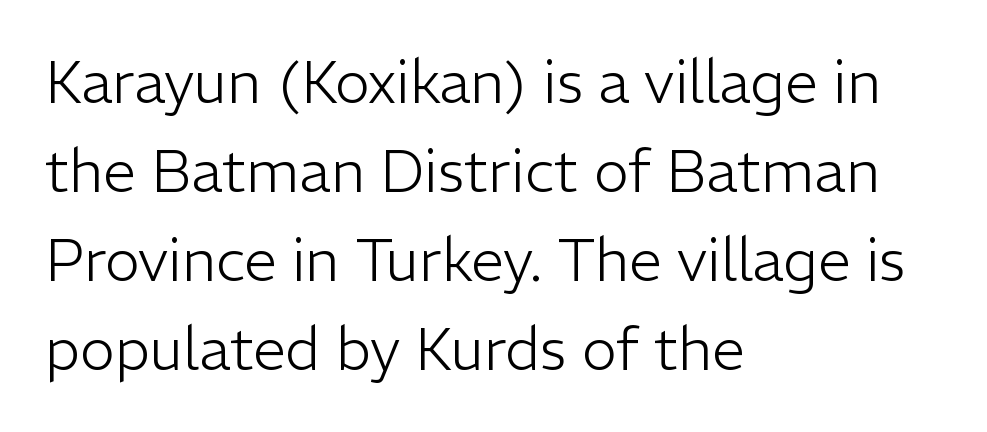
Q: Is the text bold? A: No.
Q: Is the text italic (slanted)? A: No, it is upright.
Q: Is the typeface a serif or a sans-serif typeface? A: Sans-serif.
Q: Is the text underlined? A: No.
Q: How is the paragraph aligned? A: Left-aligned.
Q: Is the spacing between letters normal or unusually wide? A: Normal.
Q: Is the spacing between lines tight, normal or loose? A: Normal.
Q: Width (condensed, normal, or wide)? A: Normal.
Q: Stroke contrast? A: Low.
Q: x-height? A: Medium.
Q: Monospaced? A: No.
